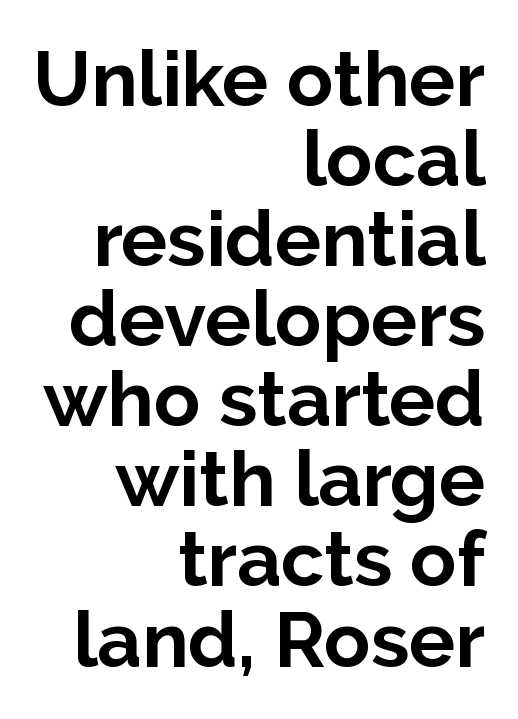
Q: Is the text bold? A: Yes.
Q: Is the text italic (slanted)? A: No, it is upright.
Q: Is the typeface a serif or a sans-serif typeface? A: Sans-serif.
Q: Is the text underlined? A: No.
Q: How is the paragraph aligned? A: Right-aligned.
Q: Is the spacing between letters normal or unusually wide? A: Normal.
Q: Is the spacing between lines tight, normal or loose? A: Tight.
Q: Width (condensed, normal, or wide)? A: Normal.
Q: Stroke contrast? A: Low.
Q: x-height? A: Medium.
Q: Monospaced? A: No.
